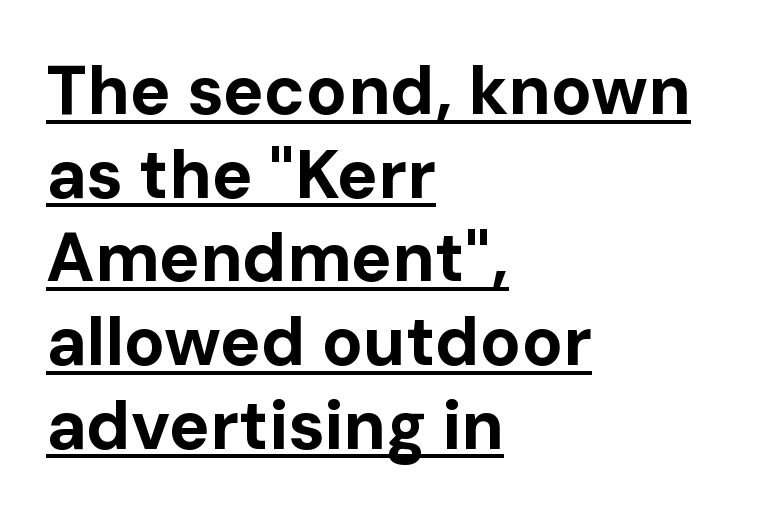
Casual observation: everything's shoved over to the left. What kind of face is this? One without serifs — a sans. The letterforms sit shoulder to shoulder at normal distance. Chunky letters — that's bold for sure. The rendered words wear a rule along their underside. Here the designer chose a conventional face with non-uniform glyph widths.
